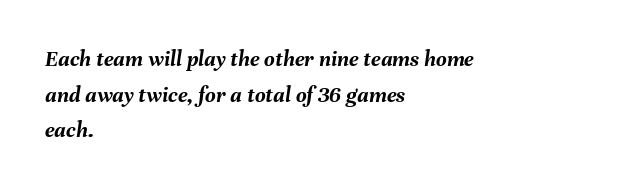
Q: Is the text bold? A: Yes.
Q: Is the text italic (slanted)? A: Yes, it leans right by about 8 degrees.
Q: Is the text underlined? A: No.
Q: How is the paragraph aligned? A: Left-aligned.
Q: Is the spacing between letters normal or unusually wide? A: Normal.
Q: Is the spacing between lines tight, normal or loose? A: Normal.
